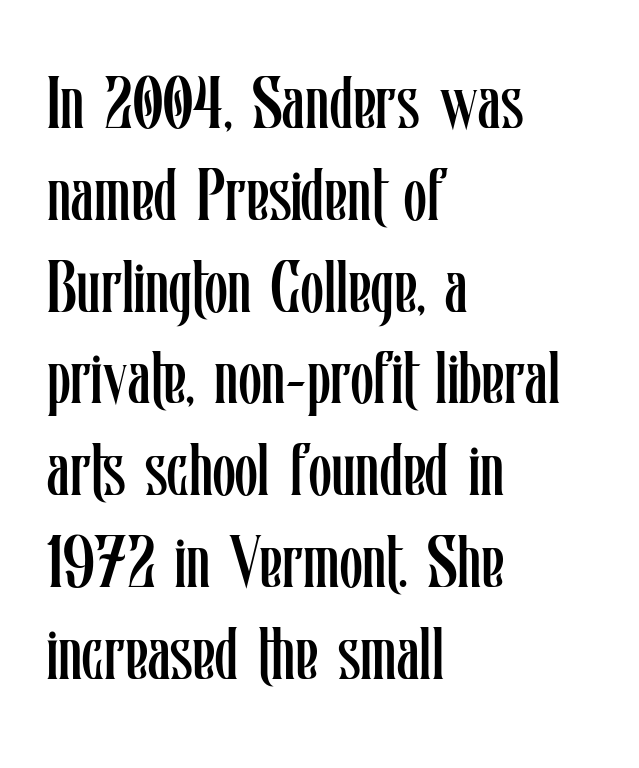
The image shows 74 px regular-weight, condensed type, upright; set left-aligned, line spacing 1.24x, normal letter spacing, not underlined; low stroke contrast and a medium x-height.
